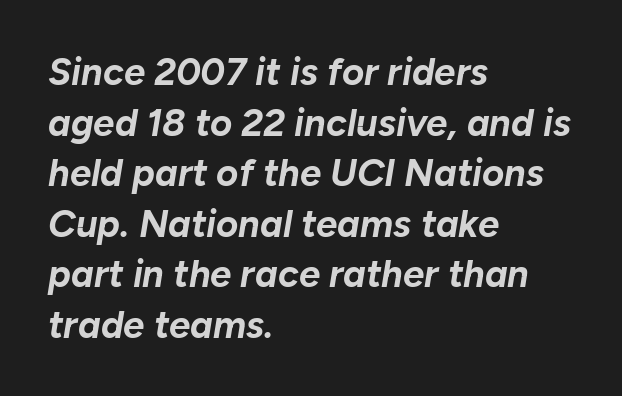
{"italic": "yes", "lean": "right", "slant_degrees": 10, "bold": "yes", "weight": "bold", "width": "normal", "stroke_contrast": "low", "x_height": "medium", "monospaced": "no", "underline": "no", "align": "left", "line_spacing": "normal", "line_spacing_ratio": 1.33, "letter_spacing": "normal", "letter_spacing_em": 0.0, "glyph_px": 38}
